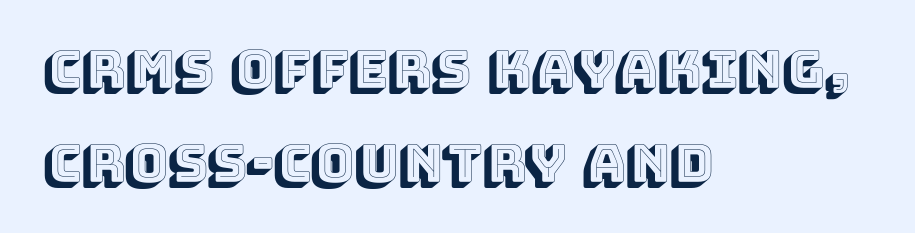
The image shows 52 px text type, upright; set left-aligned, line spacing 1.8x, normal letter spacing, not underlined; a large x-height.
